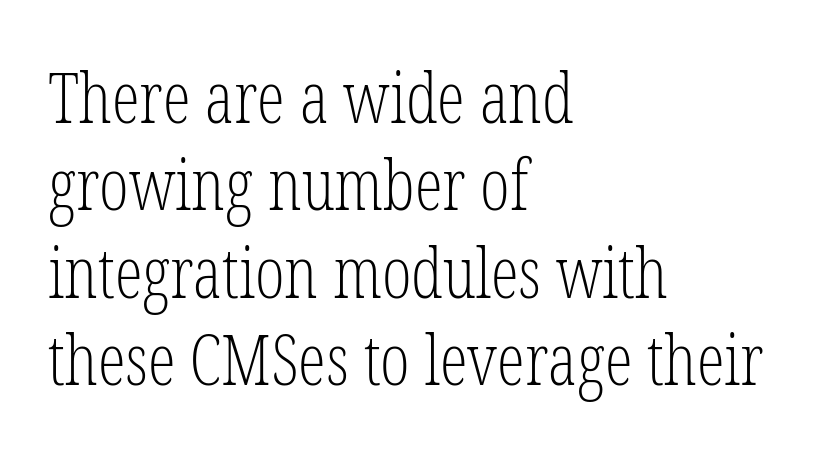
{"serif": "yes", "italic": "no", "bold": "no", "weight": "light", "width": "condensed", "stroke_contrast": "low", "x_height": "medium", "monospaced": "no", "underline": "no", "align": "left", "line_spacing": "normal", "line_spacing_ratio": 1.25, "letter_spacing": "normal", "letter_spacing_em": 0.0, "glyph_px": 70}
